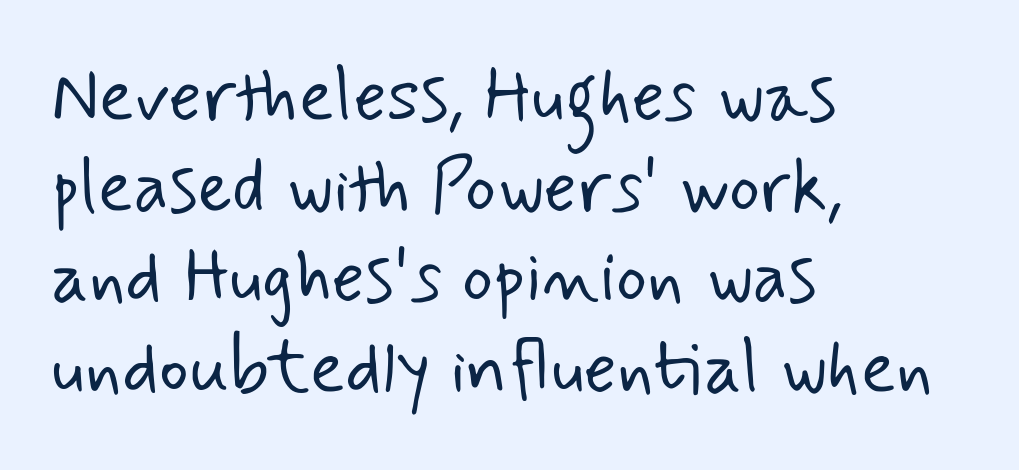
No extra ink here — the face is not bold. Are there feet on the stems? There aren't — it's a sans. Short and long lines alike share a common starting point at left. A clean baseline with only descenders dipping below it. This rendering leaves character spacing at its baseline value. Is this a fixed-width face? No — the glyphs have proportional, varying widths.
